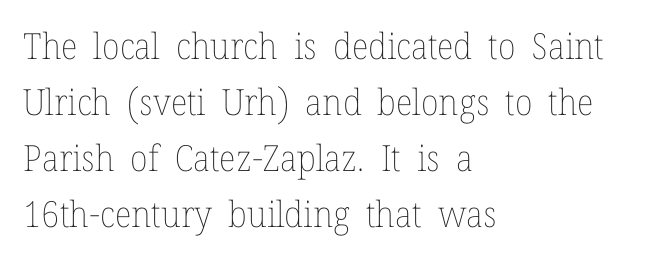
The image shows 36 px thin type, upright; set left-aligned, normal line spacing (1.56x), normal letter spacing, not underlined; low stroke contrast and a medium x-height.
